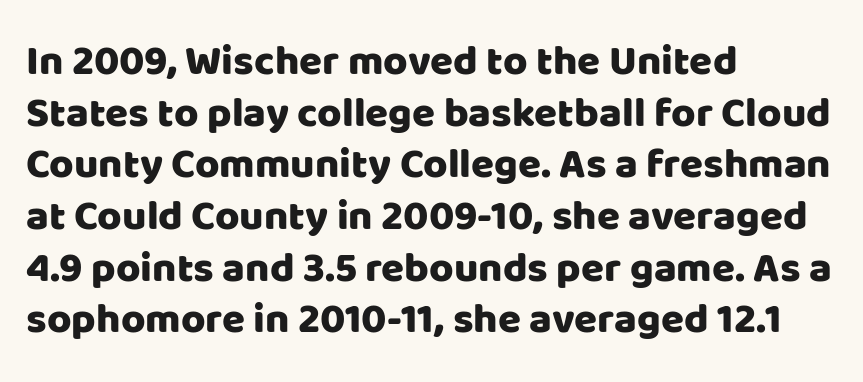
Type without underlining. Each letter keeps its own natural width here, so spacing adapts to shape. The specimen reads as upright at a glance. The face used here is rendered with its standard letterfit.
